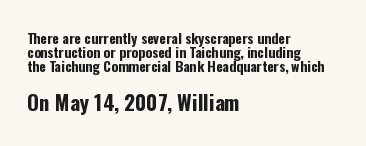
Between these two stacked blocks, the lower one wins on size. The leading is snug, giving the passage a crowded texture. Anything drawn beneath the words? Only blank space. The passage is arranged the way most books set body copy — flush left. Typesetter's note: full bold, strokes at maximum text heaviness.
